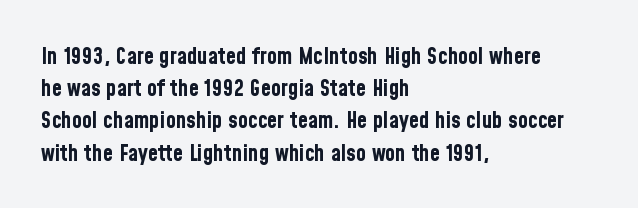
The image shows 23 px bold type, upright; set left-aligned, normal line spacing (1.4x), normal letter spacing, not underlined.
